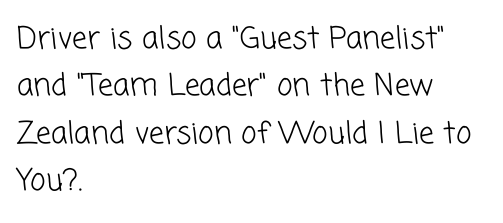
Q: Is the text bold? A: No.
Q: Is the typeface a serif or a sans-serif typeface? A: Sans-serif.
Q: Is the text underlined? A: No.
Q: How is the paragraph aligned? A: Left-aligned.
Q: Is the spacing between letters normal or unusually wide? A: Normal.
Q: Is the spacing between lines tight, normal or loose? A: Normal.
Q: Width (condensed, normal, or wide)? A: Normal.
Q: Stroke contrast? A: Low.
Q: x-height? A: Medium.
Q: Monospaced? A: No.
